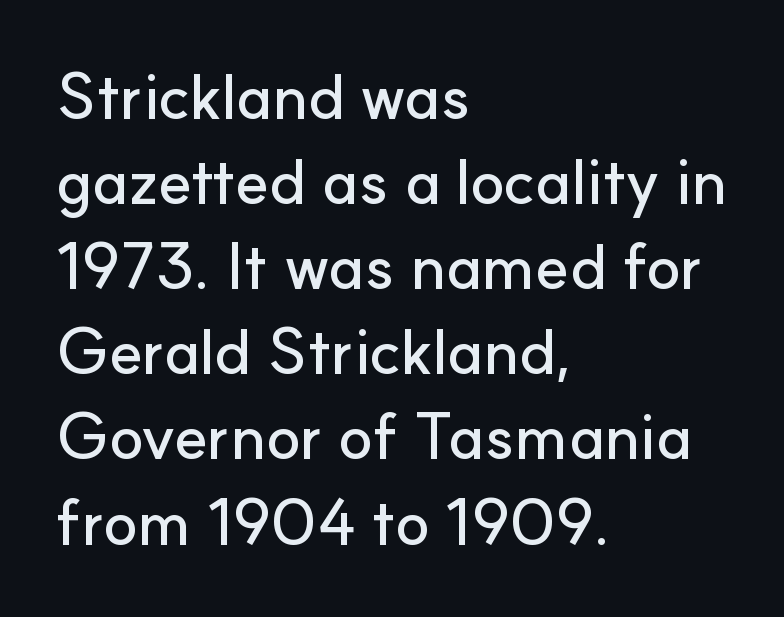
Q: Is the text italic (slanted)? A: No, it is upright.
Q: Is the typeface a serif or a sans-serif typeface? A: Sans-serif.
Q: Is the text underlined? A: No.
Q: How is the paragraph aligned? A: Left-aligned.
Q: Is the spacing between letters normal or unusually wide? A: Normal.
Q: Is the spacing between lines tight, normal or loose? A: Normal.
Q: Width (condensed, normal, or wide)? A: Normal.
Q: Stroke contrast? A: Low.
Q: x-height? A: Small.
Q: Monospaced? A: No.
